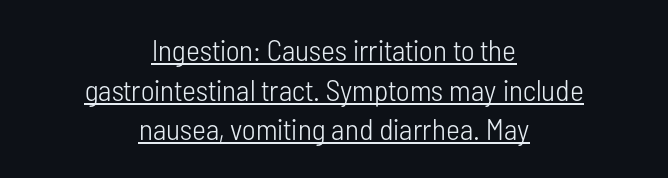
{"serif": "no", "italic": "no", "bold": "no", "weight": "light", "width": "condensed", "stroke_contrast": "low", "x_height": "medium", "monospaced": "no", "underline": "yes", "align": "center", "line_spacing": "normal", "line_spacing_ratio": 1.32, "letter_spacing": "normal", "letter_spacing_em": 0.0, "glyph_px": 30}
